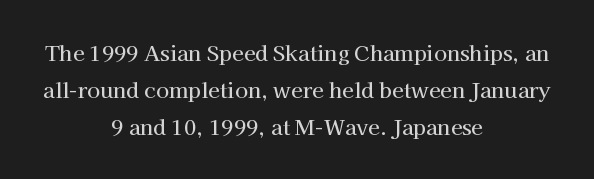
Is the letter spacing exaggerated? No — it looks like the ordinary default. The rag falls on both sides of this text block equally. Letters rest on an invisible, unmarked baseline. A typesetter would mark this as roman, not italic.
